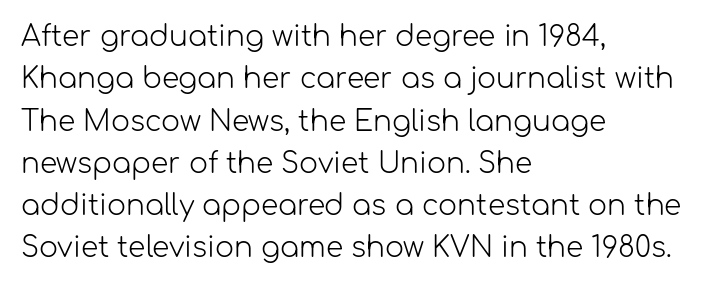
{"serif": "no", "italic": "no", "bold": "no", "weight": "light", "width": "normal", "stroke_contrast": "low", "x_height": "medium", "monospaced": "no", "underline": "no", "align": "left", "line_spacing": "normal", "line_spacing_ratio": 1.51, "letter_spacing": "normal", "letter_spacing_em": 0.0, "glyph_px": 28}
